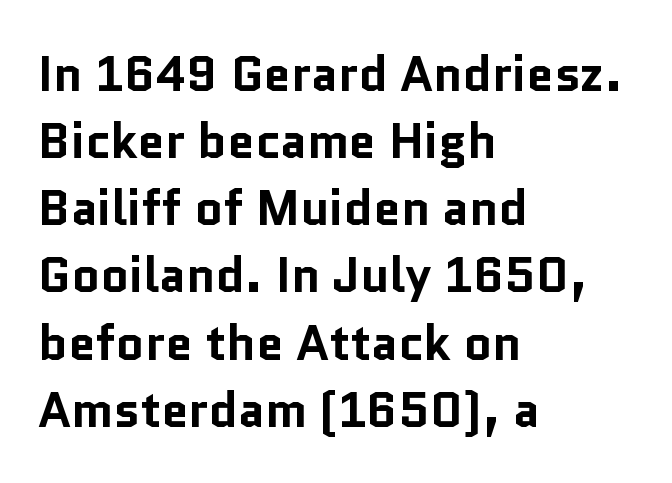
Q: Is the text bold? A: Yes.
Q: Is the text italic (slanted)? A: No, it is upright.
Q: Is the typeface a serif or a sans-serif typeface? A: Sans-serif.
Q: Is the text underlined? A: No.
Q: How is the paragraph aligned? A: Left-aligned.
Q: Is the spacing between letters normal or unusually wide? A: Normal.
Q: Is the spacing between lines tight, normal or loose? A: Normal.
Q: Width (condensed, normal, or wide)? A: Normal.
Q: Stroke contrast? A: Low.
Q: x-height? A: Medium.
Q: Monospaced? A: No.
